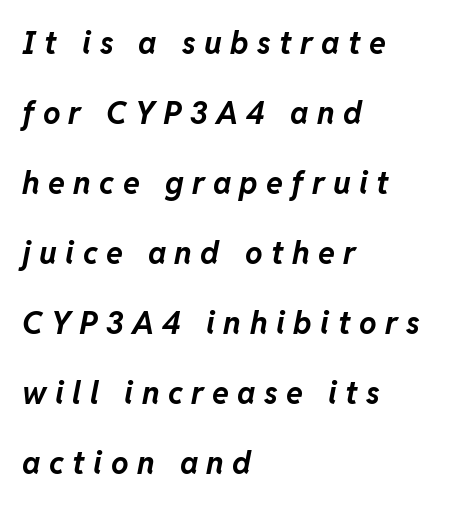
{"italic": "yes", "lean": "right", "slant_degrees": 11, "bold": "yes", "weight": "bold", "width": "normal", "stroke_contrast": "low", "x_height": "medium", "monospaced": "no", "underline": "no", "align": "left", "line_spacing": "loose", "line_spacing_ratio": 2.26, "letter_spacing": "wide", "letter_spacing_em": 0.27, "glyph_px": 31}
